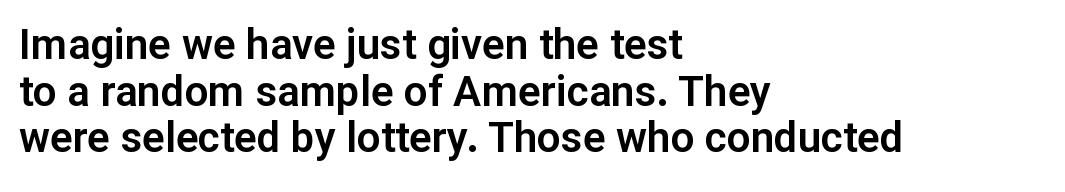
{"serif": "no", "italic": "no", "width": "normal", "stroke_contrast": "low", "x_height": "medium", "monospaced": "no", "underline": "no", "align": "left", "line_spacing": "tight", "line_spacing_ratio": 1.11, "letter_spacing": "normal", "letter_spacing_em": 0.0, "glyph_px": 42}
